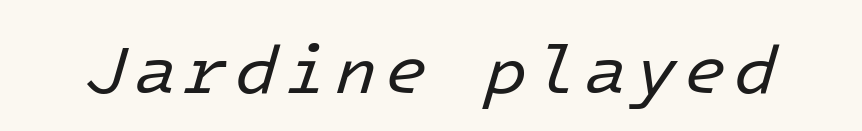
{"italic": "yes", "lean": "right", "slant_degrees": 16, "bold": "no", "weight": "regular", "width": "normal", "stroke_contrast": "low", "x_height": "medium", "underline": "no", "glyph_px": 69}
